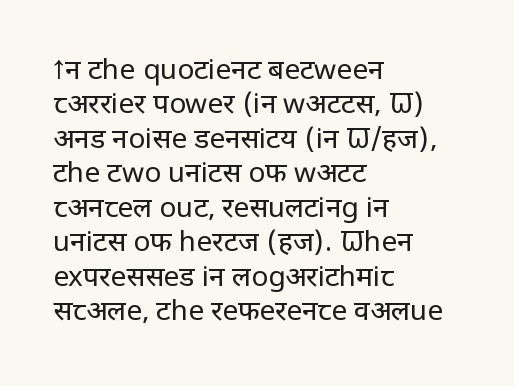
{"serif": "no", "italic": "no", "bold": "no", "weight": "regular", "width": "normal", "stroke_contrast": "low", "x_height": "large", "monospaced": "no", "underline": "no", "align": "left", "line_spacing_ratio": 1.23, "letter_spacing": "normal", "letter_spacing_em": 0.0, "glyph_px": 28}
